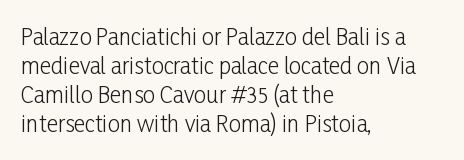
The image shows 22 px text type, upright; set left-aligned, normal line spacing (1.32x), normal letter spacing, not underlined.
